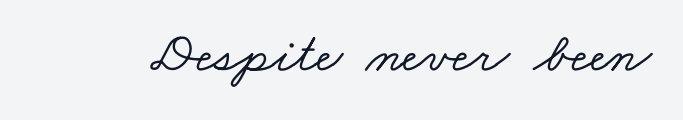
{"serif": "yes", "width": "wide", "stroke_contrast": "low", "x_height": "small", "monospaced": "no", "underline": "no", "letter_spacing": "normal", "letter_spacing_em": 0.0, "glyph_px": 57}
